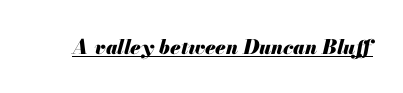
The image shows 20 px bold type, italic (leaning right); set normal letter spacing, underlined.
